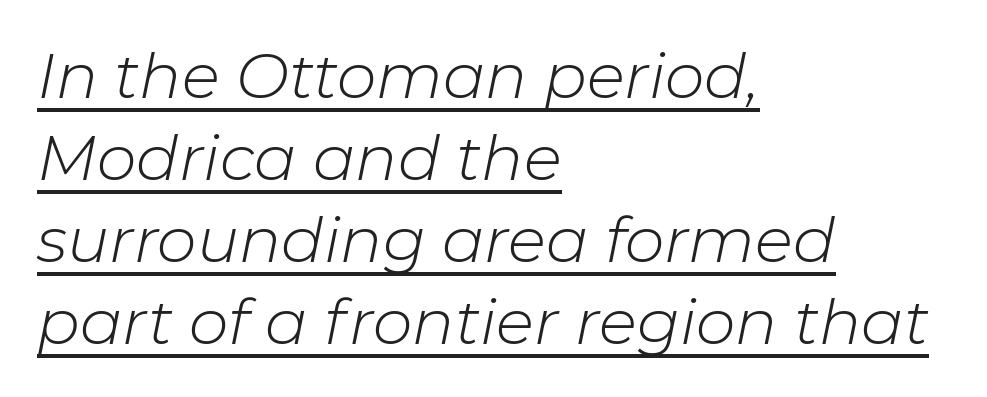
The image shows 63 px light type, italic (leaning right); set left-aligned, normal line spacing (1.3x), normal letter spacing, underlined; low stroke contrast and a medium x-height.
